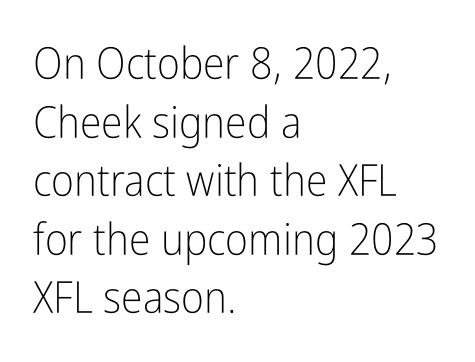
{"serif": "no", "italic": "no", "bold": "no", "weight": "light", "width": "condensed", "stroke_contrast": "low", "x_height": "medium", "monospaced": "no", "underline": "no", "align": "left", "line_spacing": "normal", "line_spacing_ratio": 1.33, "letter_spacing": "normal", "letter_spacing_em": 0.0, "glyph_px": 44}
